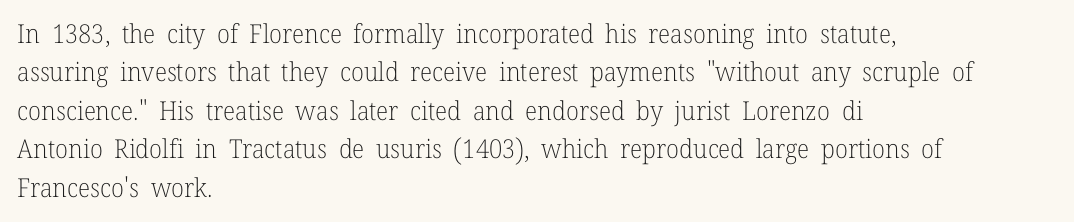
{"italic": "no", "bold": "no", "underline": "no", "align": "left", "line_spacing": "normal", "line_spacing_ratio": 1.48, "letter_spacing": "normal", "letter_spacing_em": 0.0, "glyph_px": 26}
